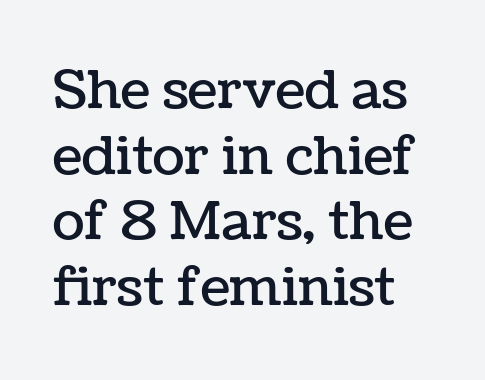
The image shows 53 px text type, upright; set line spacing 1.24x, normal letter spacing, not underlined; low stroke contrast and a medium x-height.
